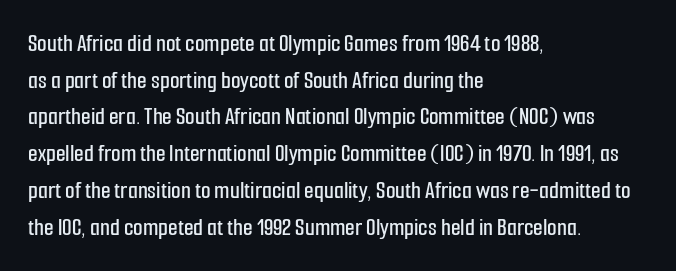
The letters stand straight up with perfectly vertical stems. The tracking reads as untouched default to a designer's eye. Vertical spacing — default. All the whitespace from short lines collects on the right. Bare-footed words on every line.
